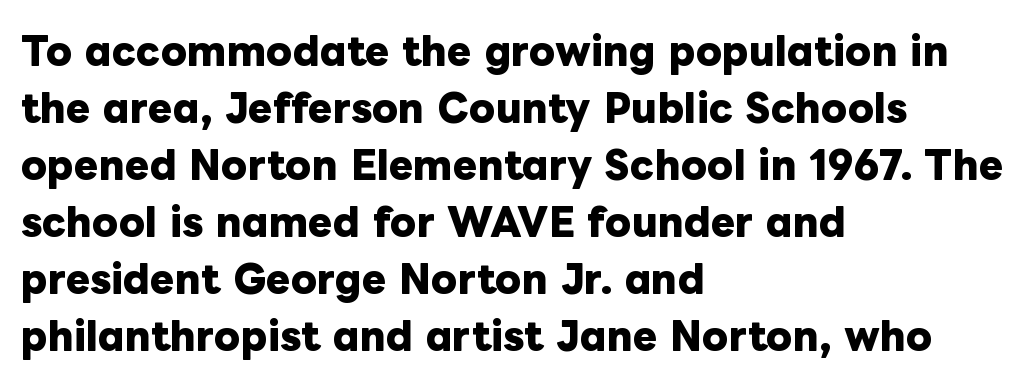
{"italic": "no", "bold": "yes", "weight": "heavy", "width": "normal", "stroke_contrast": "low", "x_height": "medium", "monospaced": "no", "underline": "no", "align": "left", "line_spacing": "normal", "line_spacing_ratio": 1.54, "letter_spacing": "normal", "letter_spacing_em": 0.0, "glyph_px": 37}
